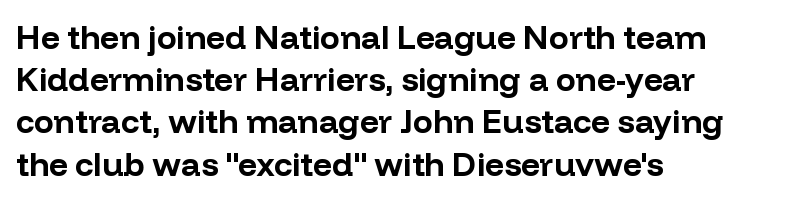
The image shows 33 px bold sans-serif type, upright; set left-aligned, normal line spacing (1.28x), normal letter spacing, not underlined; low stroke contrast and a medium x-height.
